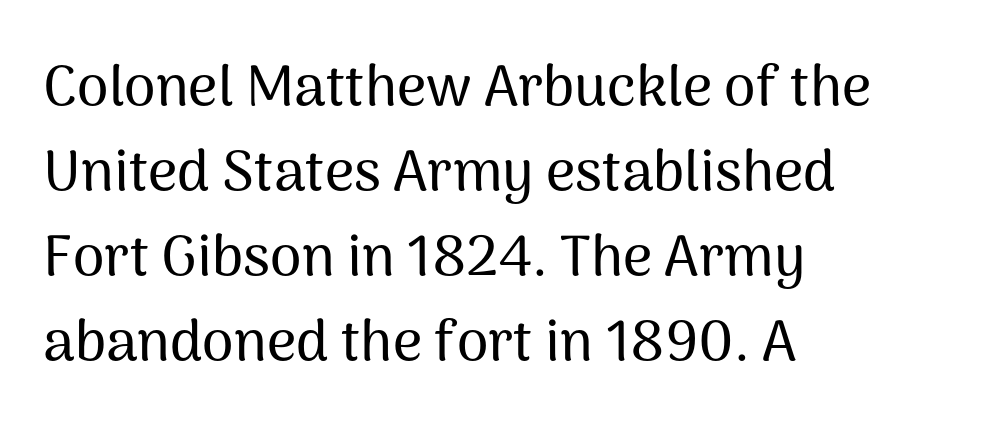
In terms of leading, this rendering sits right in the middle. The lines in this sample share a left origin and differ only in where they stop. The space beneath each line is pristine and unruled. Quick note: not italic, upright.
